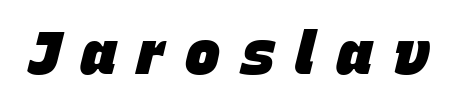
A dark, heavy texture on the line: the type is bold. The rendering inserts visible extra space after every character. Character widths vary here, with narrow letters taking less room than wide ones. It's the slanting kind of type.
